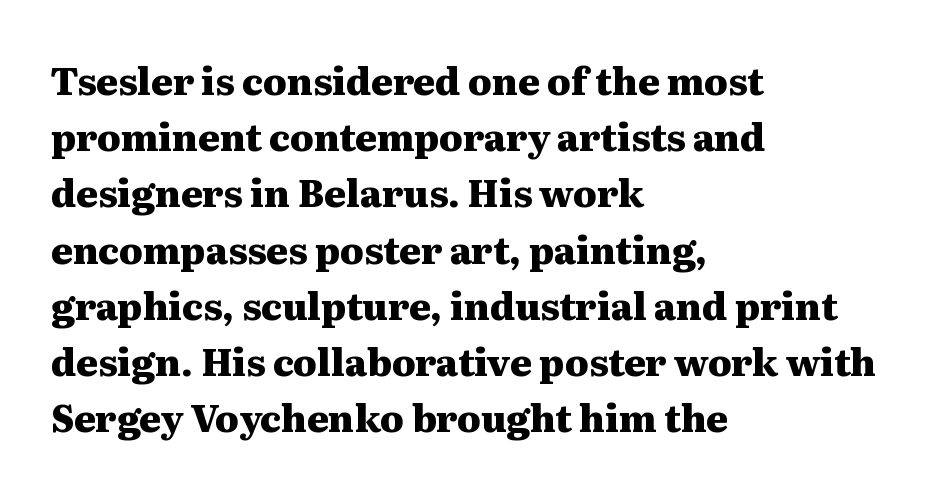
The image shows 37 px heavy, wide serif type, upright; set left-aligned, normal line spacing (1.52x), normal letter spacing, not underlined; medium stroke contrast and a medium x-height.
